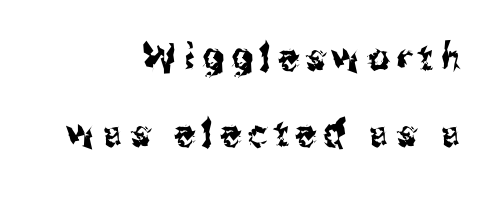
The image shows 37 px condensed sans-serif type, upright; set right-aligned, loose line spacing (2.05x), unusually wide letter spacing (+0.21 em), not underlined; medium stroke contrast and a medium x-height.
